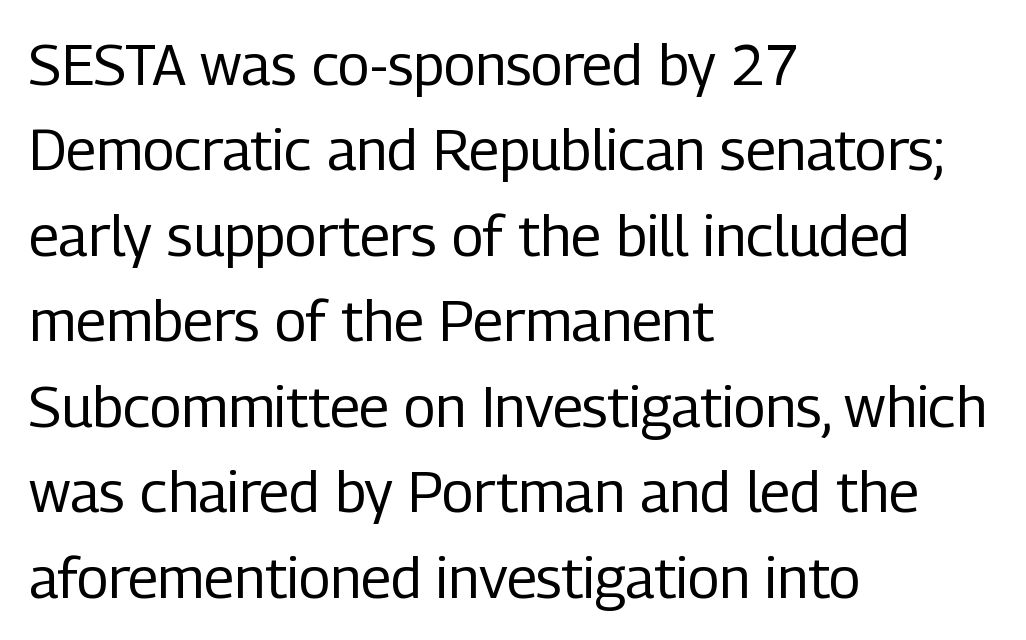
The image shows 57 px regular-weight, condensed sans-serif type, upright; set left-aligned, normal line spacing (1.5x), normal letter spacing, not underlined; low stroke contrast and a medium x-height.
